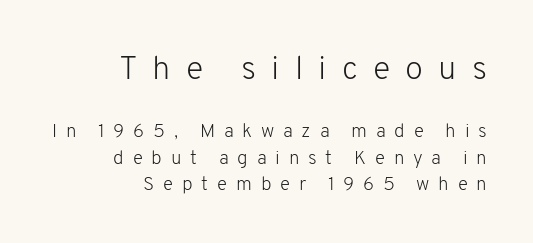
Q: Is the text bold? A: No.
Q: Is the text italic (slanted)? A: No, it is upright.
Q: Is the typeface a serif or a sans-serif typeface? A: Sans-serif.
Q: Is the text underlined? A: No.
Q: How is the paragraph aligned? A: Right-aligned.
Q: Is the spacing between letters normal or unusually wide? A: Unusually wide.
Q: Is the spacing between lines tight, normal or loose? A: Normal.
Q: Which block of text is set in a larger size, the first (top) or the second (bottom)? A: The first (top) one.
Q: Width (condensed, normal, or wide)? A: Normal.
Q: Stroke contrast? A: Low.
Q: x-height? A: Medium.
Q: Monospaced? A: No.
